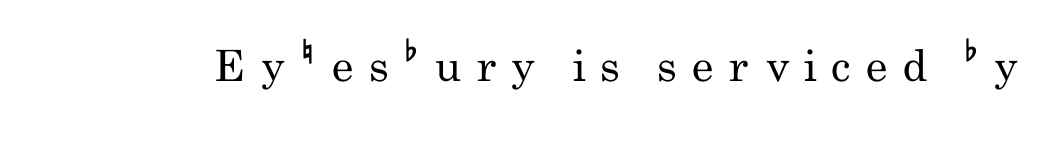
The image shows 43 px regular-weight, condensed sans-serif type, upright; set unusually wide letter spacing (+0.36 em), not underlined; low stroke contrast and a small x-height.
